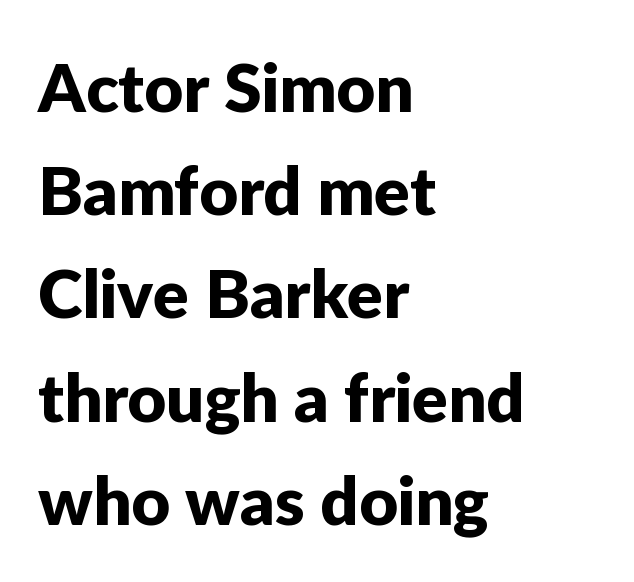
Whoever set this chose a conventional vertical rhythm. Look at the tracking — it's just the regular setting, nothing added. You could not count columns in this text — the font is proportionally spaced. Horizontally, the lines are justified to the leading edge only.
